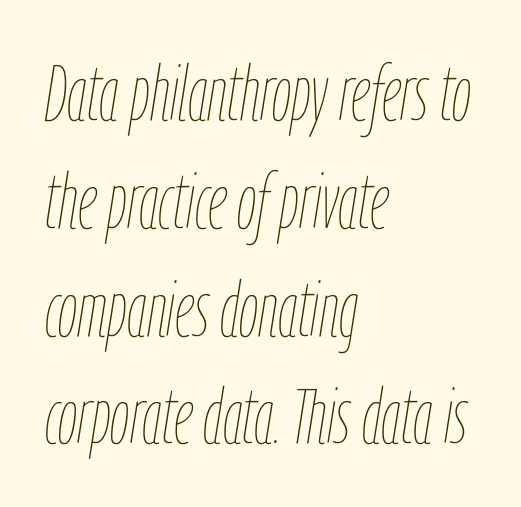
Q: Is the text bold? A: No.
Q: Is the text italic (slanted)? A: Yes, it leans right by about 9 degrees.
Q: Is the text underlined? A: No.
Q: How is the paragraph aligned? A: Left-aligned.
Q: Is the spacing between letters normal or unusually wide? A: Normal.
Q: Is the spacing between lines tight, normal or loose? A: Normal.
Q: Width (condensed, normal, or wide)? A: Condensed.
Q: Stroke contrast? A: Low.
Q: x-height? A: Medium.
Q: Monospaced? A: No.
